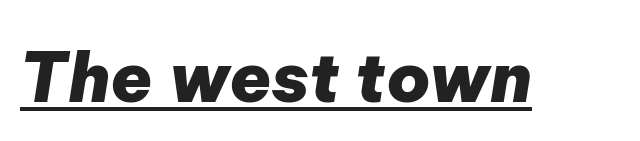
{"italic": "yes", "lean": "right", "slant_degrees": 9, "bold": "yes", "weight": "heavy", "width": "normal", "stroke_contrast": "low", "x_height": "medium", "monospaced": "no", "underline": "yes", "letter_spacing": "normal", "letter_spacing_em": 0.0, "glyph_px": 68}
